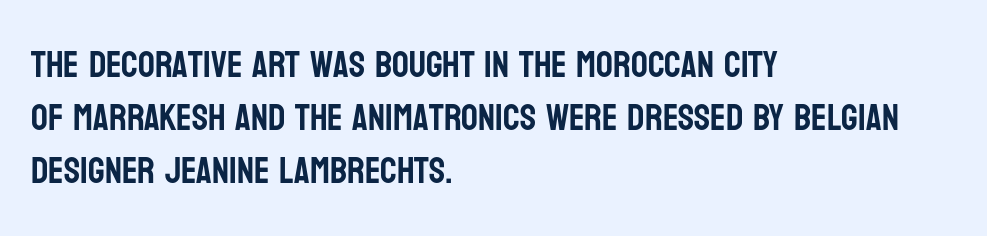
A clean baseline with only descenders dipping below it. Does the copy run flush right? No — it runs flush left. Nope, no serifs anywhere on these letters. Is this a fixed-width face? No — the glyphs have proportional, varying widths.
